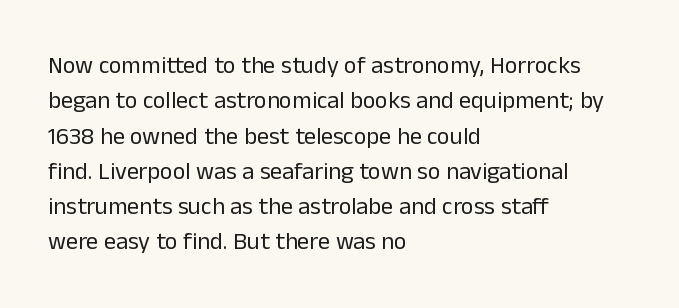
Q: Is the text bold? A: No.
Q: Is the text italic (slanted)? A: No, it is upright.
Q: Is the text underlined? A: No.
Q: How is the paragraph aligned? A: Left-aligned.
Q: Is the spacing between letters normal or unusually wide? A: Normal.
Q: Is the spacing between lines tight, normal or loose? A: Normal.
